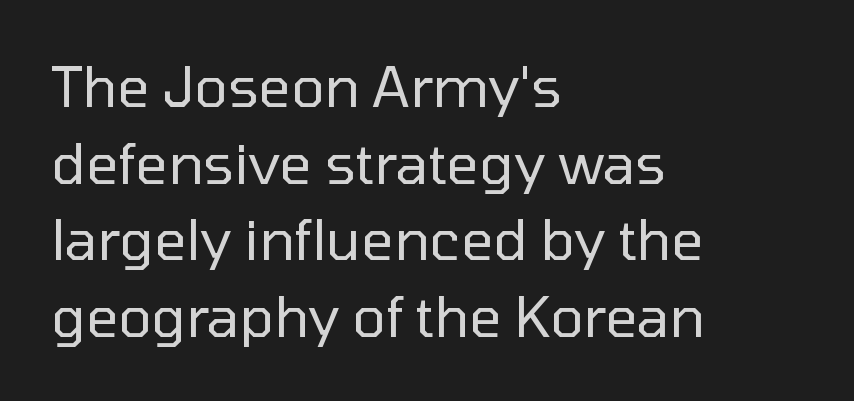
Visually the block forms a straight wall on the left and a jagged coastline on the right. The rendering shows plain stroke endings on the letterforms — a sans-serif design. Every stem runs plumb, perpendicular to the baseline. Whoever set this chose a conventional vertical rhythm. Letters rest on an invisible, unmarked baseline.
